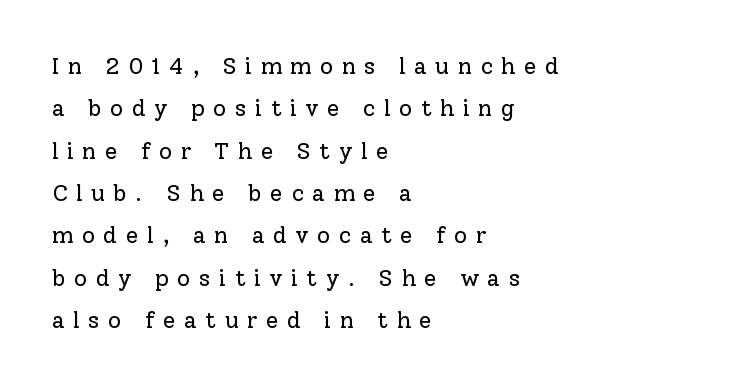
Alignment: flush left. This rendering features lettering with no underline. The type sits square on the baseline with zero lean. Each stroke keeps to a modest, everyday thickness or less.
